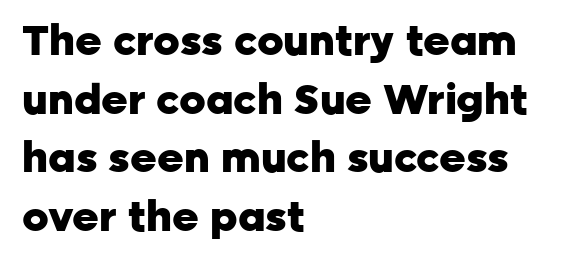
Q: Is the text bold? A: Yes.
Q: Is the text italic (slanted)? A: No, it is upright.
Q: Is the typeface a serif or a sans-serif typeface? A: Sans-serif.
Q: Is the text underlined? A: No.
Q: How is the paragraph aligned? A: Left-aligned.
Q: Is the spacing between letters normal or unusually wide? A: Normal.
Q: Is the spacing between lines tight, normal or loose? A: Normal.
Q: Width (condensed, normal, or wide)? A: Normal.
Q: Stroke contrast? A: Low.
Q: x-height? A: Medium.
Q: Monospaced? A: No.
